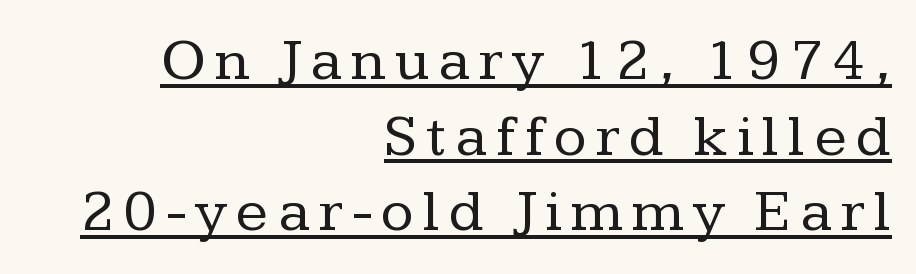
The image shows 60 px regular-weight serif type, upright; set right-aligned, normal line spacing (1.26x), underlined; low stroke contrast and a medium x-height.
